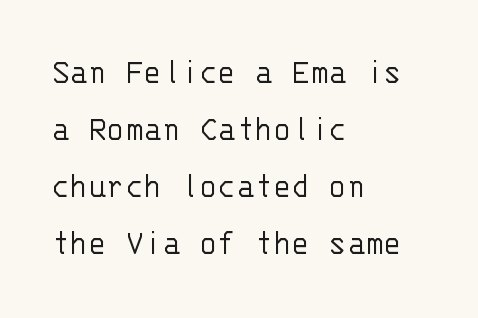
Notice how the stems are strictly vertical — no italics here. This sample is left-justified, so line endings fall wherever the words run out. What's the leading like? Ordinary, nothing unusual. The face used here is monospaced, like something from a code editor.
